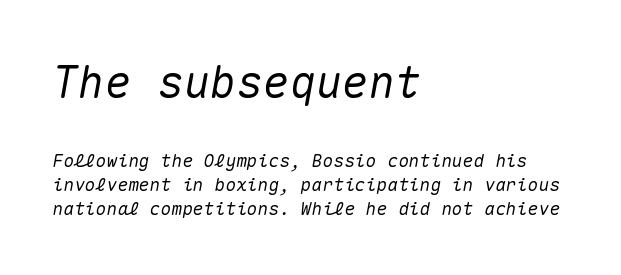
Q: Is the text italic (slanted)? A: Yes, it leans right by about 10 degrees.
Q: Is the text underlined? A: No.
Q: How is the paragraph aligned? A: Left-aligned.
Q: Is the spacing between letters normal or unusually wide? A: Normal.
Q: Is the spacing between lines tight, normal or loose? A: Normal.
Q: Which block of text is set in a larger size, the first (top) or the second (bottom)? A: The first (top) one.
Q: Width (condensed, normal, or wide)? A: Normal.
Q: Stroke contrast? A: Medium.
Q: x-height? A: Medium.
Q: Monospaced? A: Yes.
